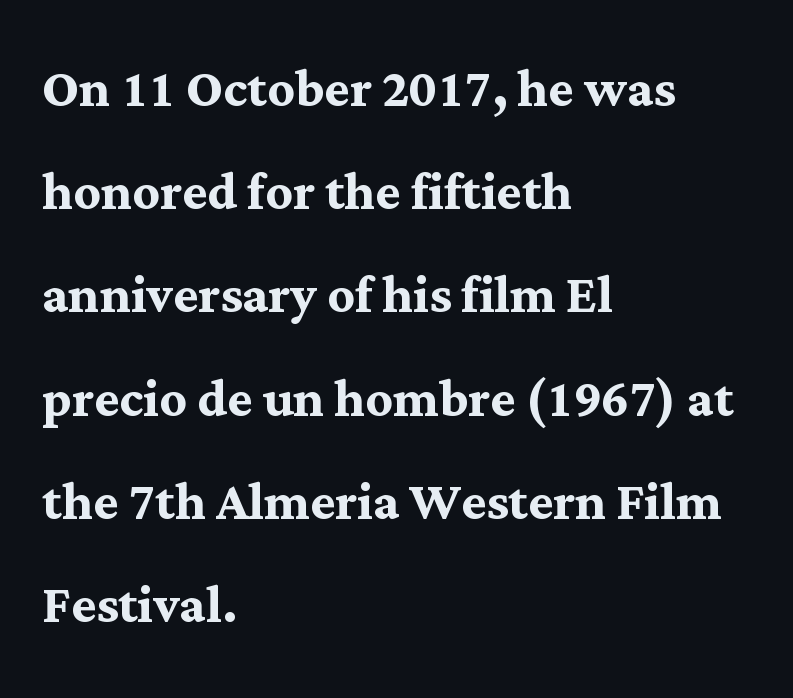
Line beginnings align vertically; line endings do not. If you drew a line through each stem, it would be perfectly vertical. Only glyphs here, with clear space below each row. The letters advance in unequal steps, a hallmark of proportional type.
